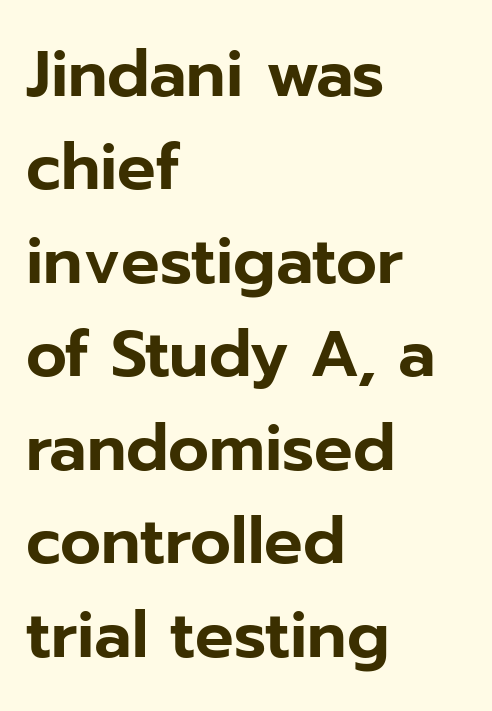
The image shows 64 px sans-serif type, upright; set left-aligned, normal line spacing (1.46x), normal letter spacing, not underlined; low stroke contrast and a medium x-height.
